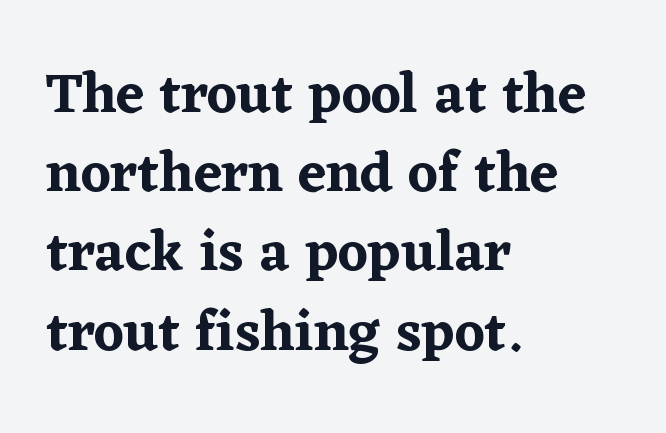
{"serif": "yes", "italic": "no", "width": "normal", "stroke_contrast": "low", "x_height": "medium", "monospaced": "no", "underline": "no", "align": "left", "line_spacing": "normal", "line_spacing_ratio": 1.39, "letter_spacing": "normal", "letter_spacing_em": 0.0, "glyph_px": 57}
